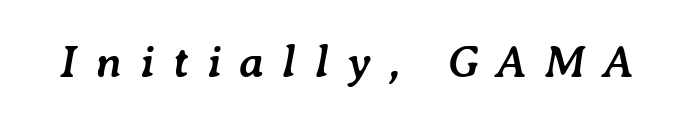
The image shows 46 px semibold type, italic (leaning right); set unusually wide letter spacing (+0.38 em), not underlined; low stroke contrast and a medium x-height.
